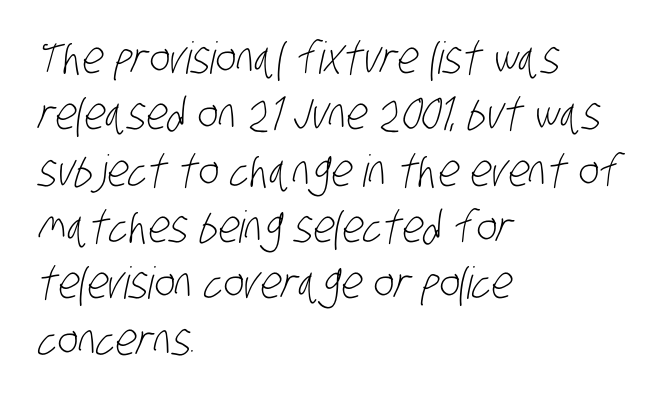
Is there much room between lines? A standard amount, neither cramped nor airy. If you drew a ruler down the left edge, every line would touch it. Summary of weight: not heavy and not bold. This sample has the flowing, uneven cadence of proportional lettering. Anything drawn beneath the words? Only blank space. The rendering keeps characters at their native spacing.
